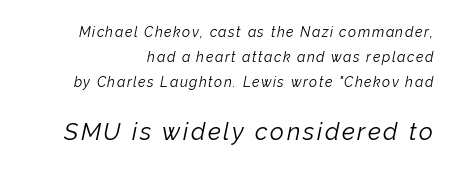
The image shows 24 px text type, italic (leaning right); set right-aligned, line spacing 1.78x, not underlined; the second (bottom) block is 1.71x larger.
